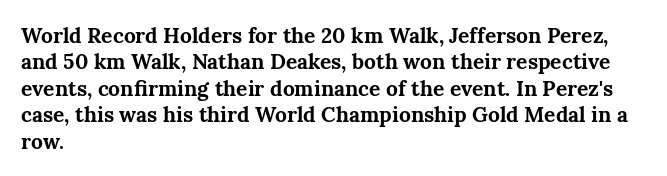
The image shows 21 px bold type, upright; set left-aligned, normal line spacing (1.26x), normal letter spacing, not underlined.
